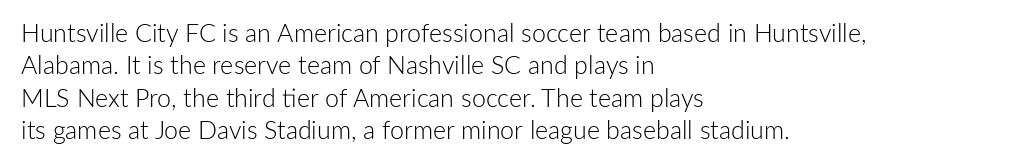
The image shows 25 px text type, upright; set left-aligned, normal line spacing (1.3x), normal letter spacing, not underlined.
